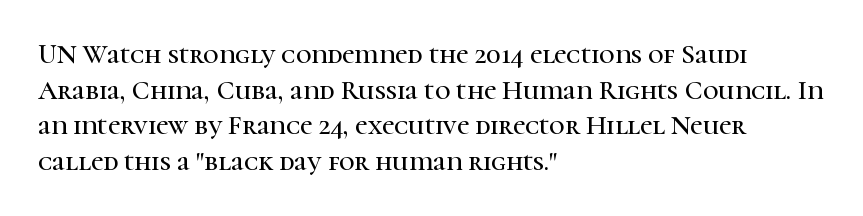
{"italic": "no", "underline": "no", "align": "left", "line_spacing": "normal", "line_spacing_ratio": 1.32, "letter_spacing": "normal", "letter_spacing_em": 0.0, "glyph_px": 27}
